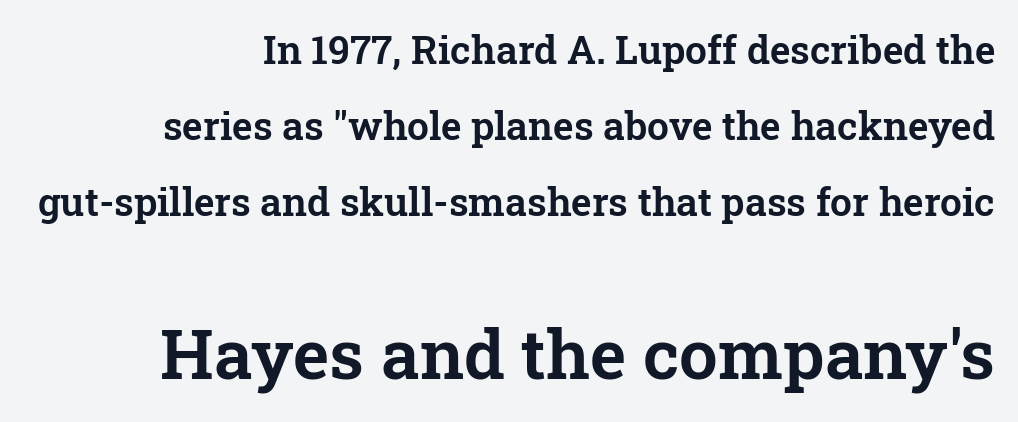
{"serif": "yes", "italic": "no", "width": "normal", "stroke_contrast": "low", "x_height": "medium", "monospaced": "no", "underline": "no", "align": "right", "line_spacing": "loose", "line_spacing_ratio": 1.95, "letter_spacing": "normal", "letter_spacing_em": 0.0, "larger_block": "second", "size_ratio": 1.77, "glyph_px": 69}
